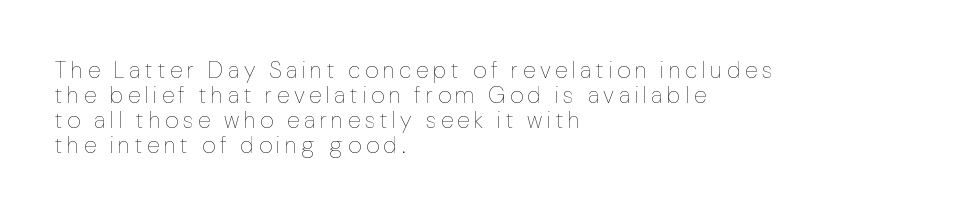
The lines are quadded left. Style check: upright. Inter-character spacing is expanded well beyond the font's built-in metrics. Rule under the text: the space is simply empty. The lines are packed closely together with very little leading.
